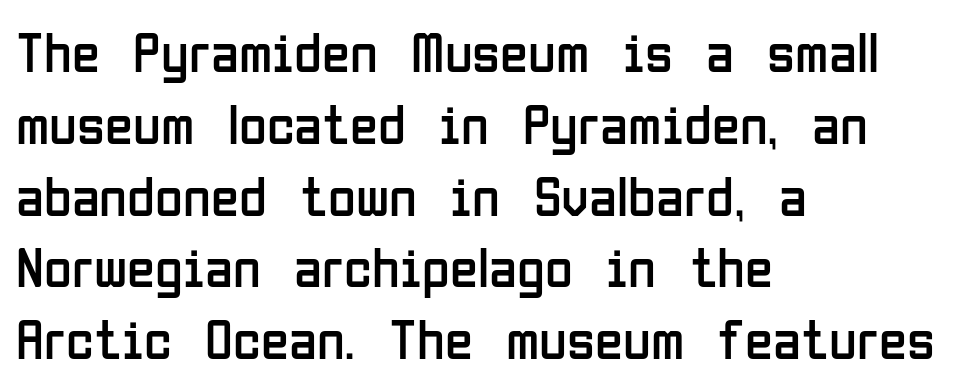
{"serif": "no", "italic": "no", "bold": "no", "weight": "regular", "width": "condensed", "stroke_contrast": "low", "x_height": "medium", "monospaced": "no", "underline": "no", "align": "left", "line_spacing": "normal", "line_spacing_ratio": 1.26, "letter_spacing": "normal", "letter_spacing_em": 0.0, "glyph_px": 57}
